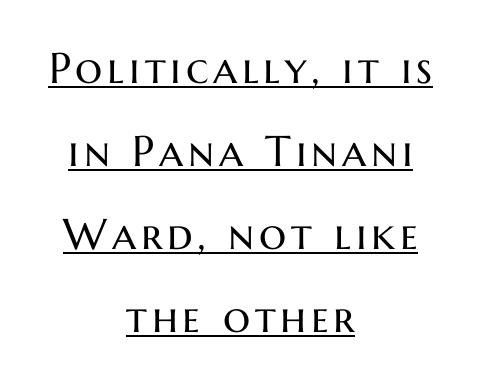
{"serif": "no", "italic": "no", "bold": "no", "weight": "regular", "width": "normal", "stroke_contrast": "medium", "x_height": "medium", "monospaced": "no", "underline": "yes", "align": "center", "line_spacing": "loose", "line_spacing_ratio": 1.93, "glyph_px": 43}
